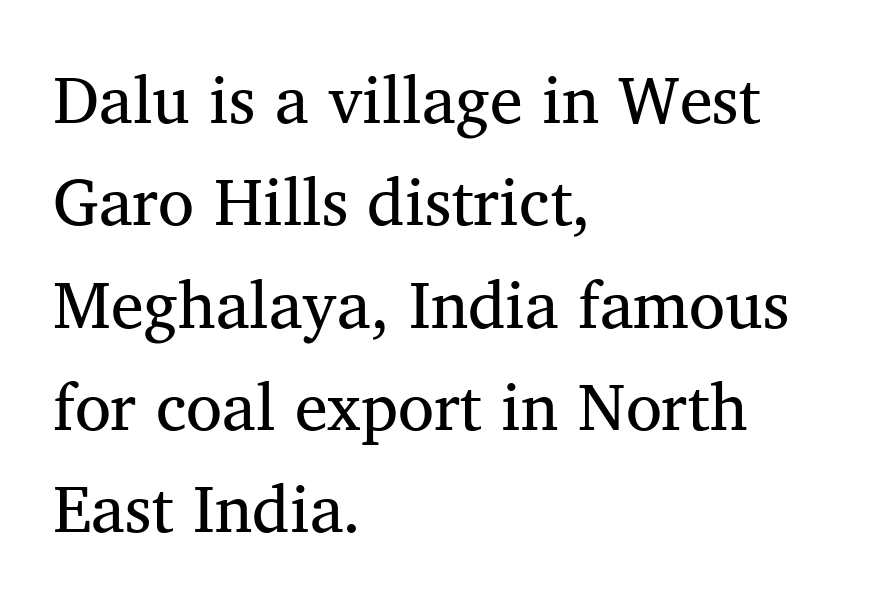
{"serif": "yes", "bold": "no", "weight": "regular", "width": "normal", "stroke_contrast": "medium", "x_height": "medium", "monospaced": "no", "underline": "no", "align": "left", "line_spacing": "normal", "line_spacing_ratio": 1.55, "letter_spacing": "normal", "letter_spacing_em": 0.0, "glyph_px": 66}
